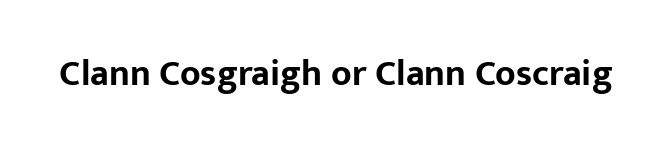
Q: Is the text bold? A: Yes.
Q: Is the text italic (slanted)? A: No, it is upright.
Q: Is the typeface a serif or a sans-serif typeface? A: Sans-serif.
Q: Is the text underlined? A: No.
Q: Is the spacing between letters normal or unusually wide? A: Normal.
Q: Width (condensed, normal, or wide)? A: Normal.
Q: Stroke contrast? A: Low.
Q: x-height? A: Medium.
Q: Monospaced? A: No.
